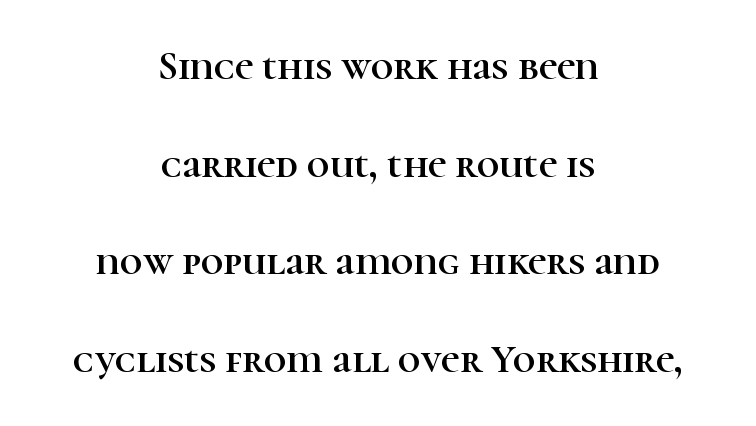
Tracking value appears to be zero — textbook default spacing. Upright lettering throughout. The rendering uses natural spacing where letterforms have individual widths. The zone under the glyphs is completely vacant. Airy leading.
